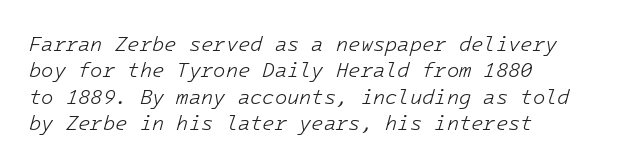
Q: Is the text bold? A: No.
Q: Is the text italic (slanted)? A: Yes, it leans right by about 16 degrees.
Q: Is the text underlined? A: No.
Q: How is the paragraph aligned? A: Left-aligned.
Q: Is the spacing between letters normal or unusually wide? A: Normal.
Q: Is the spacing between lines tight, normal or loose? A: Normal.
